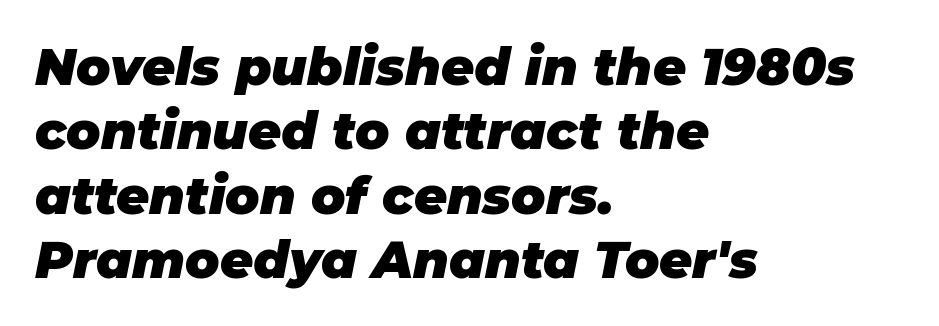
Q: Is the text bold? A: Yes.
Q: Is the text italic (slanted)? A: Yes, it leans right by about 11 degrees.
Q: Is the text underlined? A: No.
Q: How is the paragraph aligned? A: Left-aligned.
Q: Is the spacing between letters normal or unusually wide? A: Normal.
Q: Is the spacing between lines tight, normal or loose? A: Normal.
Q: Width (condensed, normal, or wide)? A: Normal.
Q: Stroke contrast? A: Low.
Q: x-height? A: Large.
Q: Monospaced? A: No.
